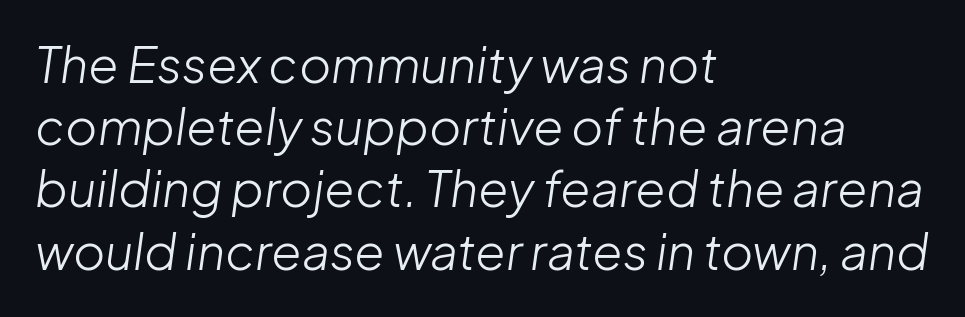
The image shows 49 px light type, italic (leaning right); set left-aligned, normal line spacing (1.27x), normal letter spacing, not underlined; low stroke contrast and a medium x-height.
